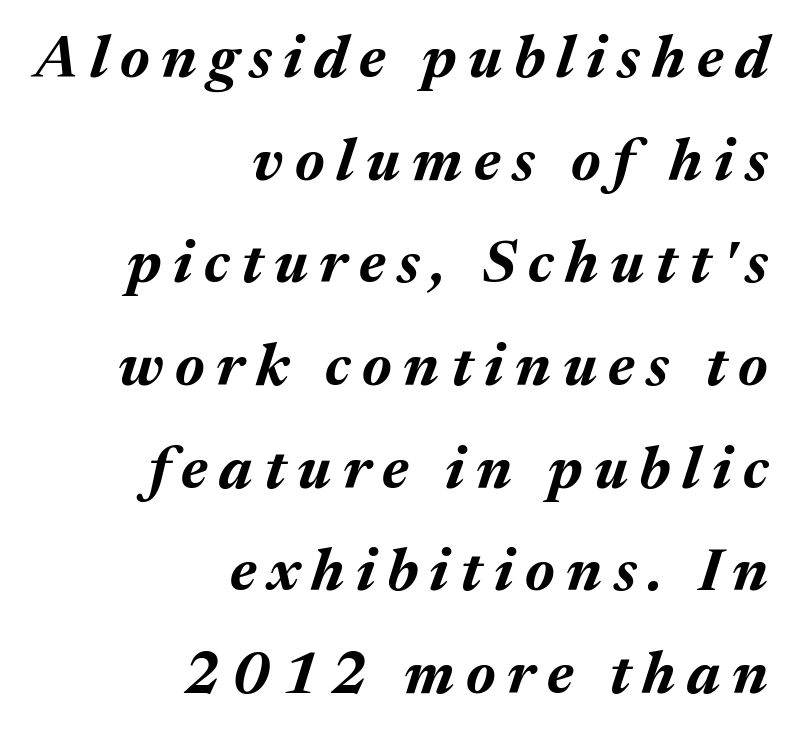
Q: Is the text bold? A: Yes.
Q: Is the text italic (slanted)? A: Yes, it leans right by about 17 degrees.
Q: Is the text underlined? A: No.
Q: How is the paragraph aligned? A: Right-aligned.
Q: Is the spacing between letters normal or unusually wide? A: Unusually wide.
Q: Width (condensed, normal, or wide)? A: Normal.
Q: Stroke contrast? A: Medium.
Q: x-height? A: Medium.
Q: Monospaced? A: No.
